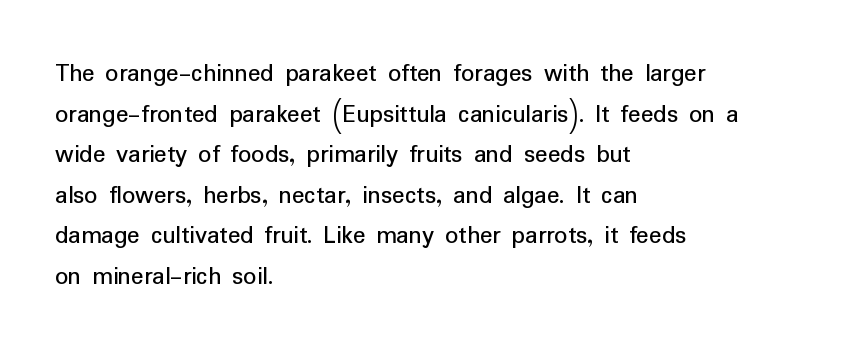
The image shows 26 px text type, upright; set left-aligned, normal line spacing (1.56x), normal letter spacing, not underlined.
